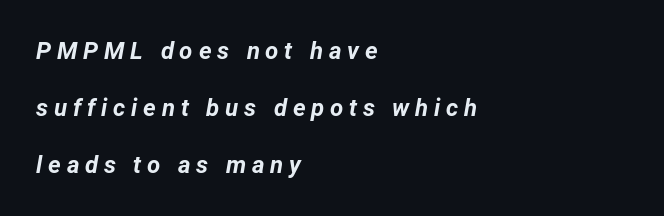
The image shows 24 px bold type, italic (leaning right); set left-aligned, loose line spacing (2.38x), unusually wide letter spacing (+0.24 em), not underlined.
